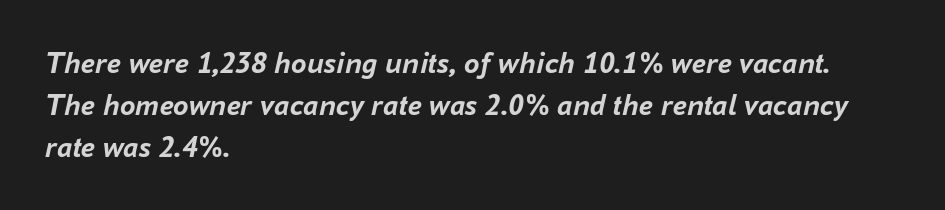
The image shows 31 px semibold type, italic (leaning right); set left-aligned, normal line spacing (1.36x), normal letter spacing, not underlined; low stroke contrast and a medium x-height.
